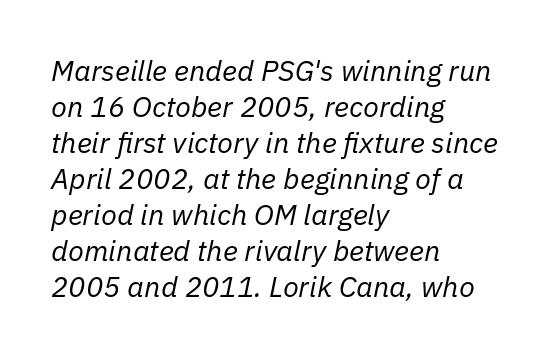
The image shows 29 px regular-weight type, italic (leaning right); set left-aligned, line spacing 1.24x, normal letter spacing, not underlined; low stroke contrast and a medium x-height.
